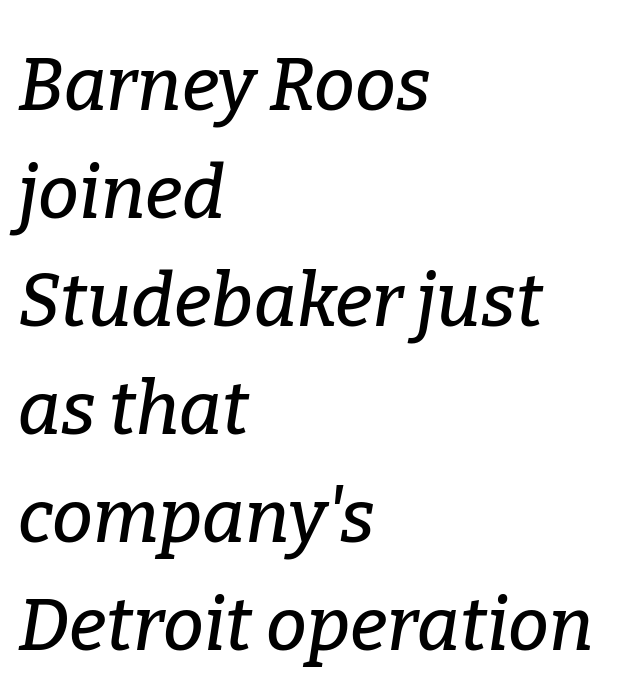
The image shows 73 px serif type, italic (leaning right); set left-aligned, normal line spacing (1.48x), normal letter spacing, not underlined; low stroke contrast and a medium x-height.
